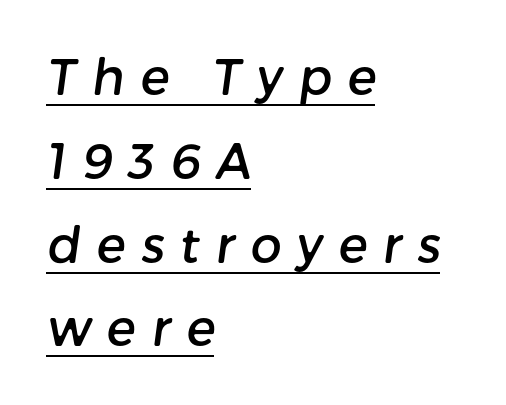
The image shows 49 px sans-serif type; set left-aligned, line spacing 1.71x, unusually wide letter spacing (+0.32 em), underlined; low stroke contrast and a medium x-height.
